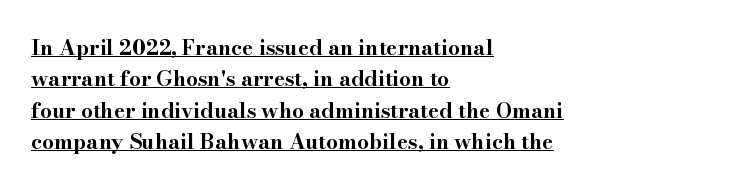
The image shows 21 px bold type, upright; set left-aligned, normal line spacing (1.5x), normal letter spacing, underlined.
